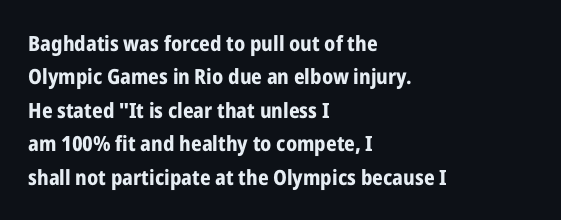
The image shows 21 px bold type, upright; set left-aligned, normal line spacing (1.59x), normal letter spacing, not underlined.
